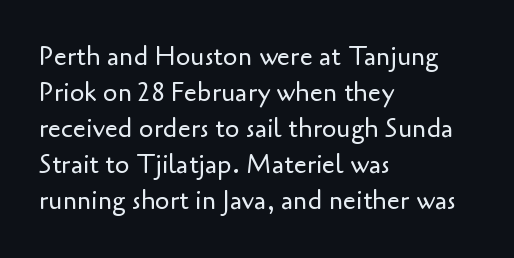
Q: Is the text bold? A: No.
Q: Is the text italic (slanted)? A: No, it is upright.
Q: Is the text underlined? A: No.
Q: How is the paragraph aligned? A: Left-aligned.
Q: Is the spacing between letters normal or unusually wide? A: Normal.
Q: Is the spacing between lines tight, normal or loose? A: Normal.
